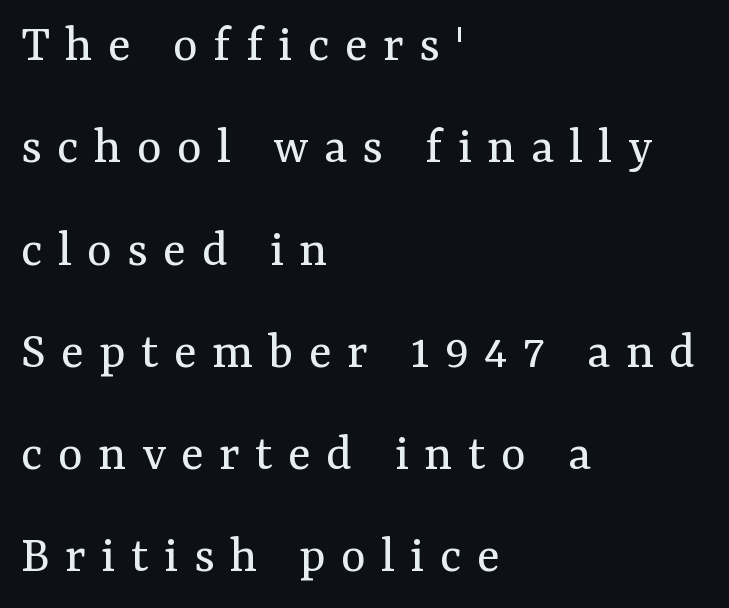
{"serif": "yes", "italic": "no", "bold": "no", "weight": "regular", "width": "normal", "stroke_contrast": "medium", "x_height": "medium", "monospaced": "no", "underline": "no", "align": "left", "line_spacing": "loose", "line_spacing_ratio": 1.93, "letter_spacing": "wide", "letter_spacing_em": 0.29, "glyph_px": 53}
